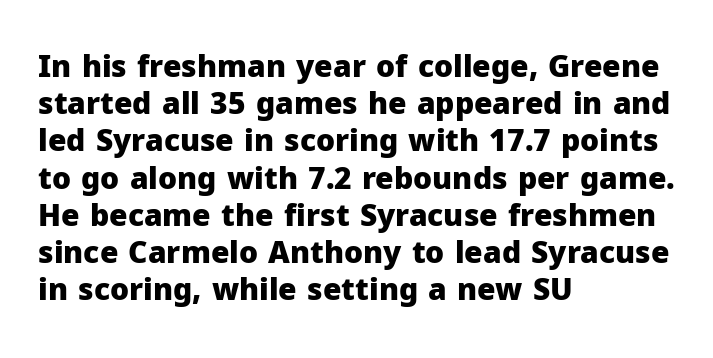
Q: Is the text bold? A: Yes.
Q: Is the text italic (slanted)? A: No, it is upright.
Q: Is the typeface a serif or a sans-serif typeface? A: Sans-serif.
Q: Is the text underlined? A: No.
Q: How is the paragraph aligned? A: Left-aligned.
Q: Is the spacing between letters normal or unusually wide? A: Normal.
Q: Width (condensed, normal, or wide)? A: Normal.
Q: Stroke contrast? A: Low.
Q: x-height? A: Medium.
Q: Monospaced? A: No.
